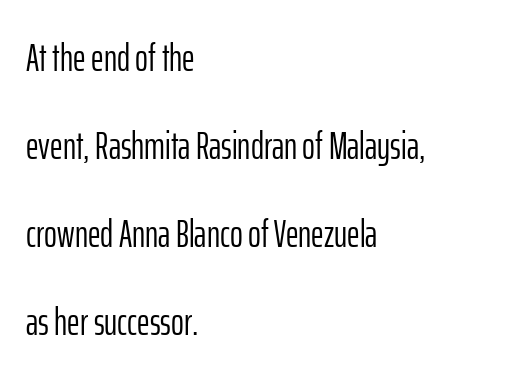
The image shows 39 px light, condensed sans-serif type, upright; set left-aligned, loose line spacing (2.26x), normal letter spacing, not underlined; low stroke contrast and a medium x-height.
